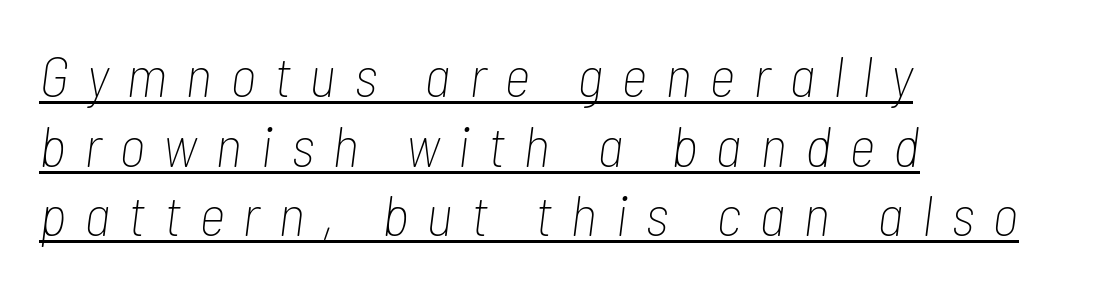
Q: Is the text bold? A: No.
Q: Is the text italic (slanted)? A: Yes, it leans right by about 7 degrees.
Q: Is the text underlined? A: Yes.
Q: How is the paragraph aligned? A: Left-aligned.
Q: Is the spacing between letters normal or unusually wide? A: Unusually wide.
Q: Width (condensed, normal, or wide)? A: Condensed.
Q: Stroke contrast? A: Low.
Q: x-height? A: Medium.
Q: Monospaced? A: No.
